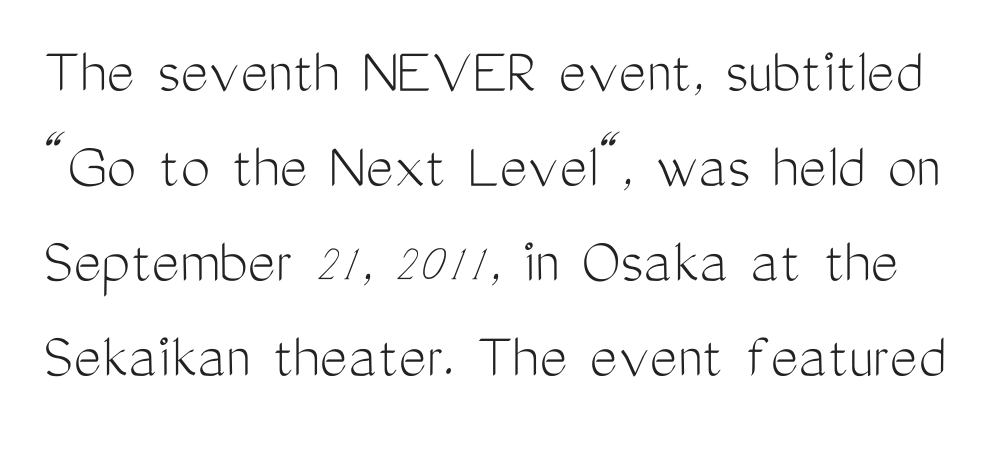
{"serif": "no", "italic": "no", "bold": "no", "weight": "light", "width": "condensed", "stroke_contrast": "medium", "x_height": "medium", "monospaced": "no", "underline": "no", "line_spacing": "normal", "line_spacing_ratio": 1.44, "letter_spacing": "normal", "letter_spacing_em": 0.0, "glyph_px": 66}
